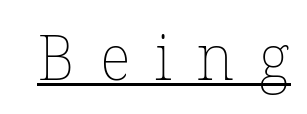
The image shows 62 px thin type, upright; set unusually wide letter spacing (+0.39 em), underlined; low stroke contrast and a medium x-height.
